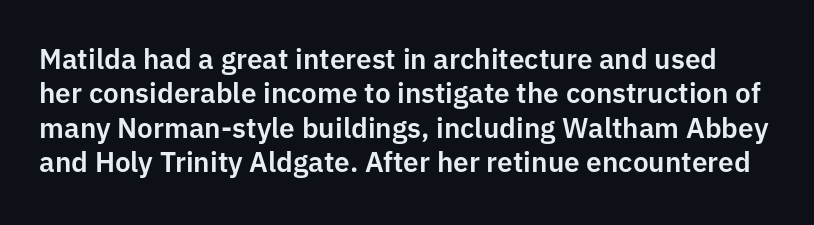
The image shows 28 px sans-serif type, upright; set line spacing 1.23x, normal letter spacing, not underlined; low stroke contrast and a medium x-height.
